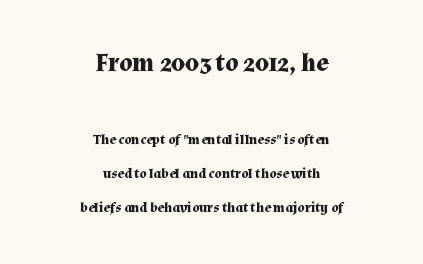
The passage shown has conventional tracking throughout. Underline: absent. This is roman type, the default non-slanted kind. One-word summary of the alignment: center. What's the leading like? Stretched, with rows far apart. Of the two passages, the one on top uses the larger point size.
